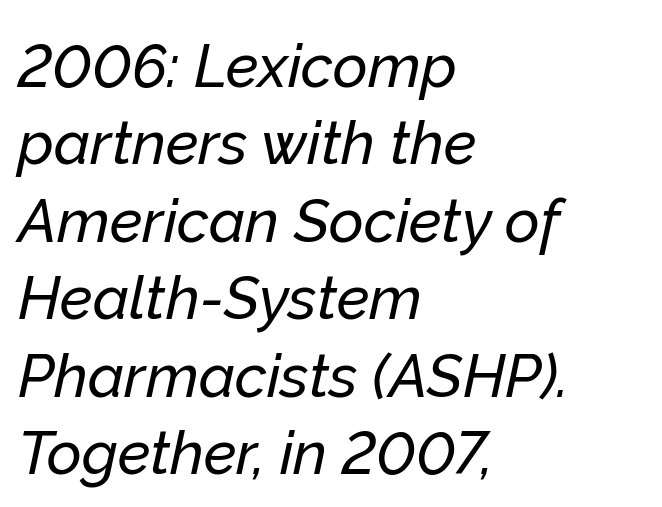
{"italic": "yes", "lean": "right", "slant_degrees": 12, "width": "normal", "stroke_contrast": "low", "x_height": "medium", "monospaced": "no", "underline": "no", "align": "left", "line_spacing": "normal", "line_spacing_ratio": 1.29, "letter_spacing": "normal", "letter_spacing_em": 0.0, "glyph_px": 60}
